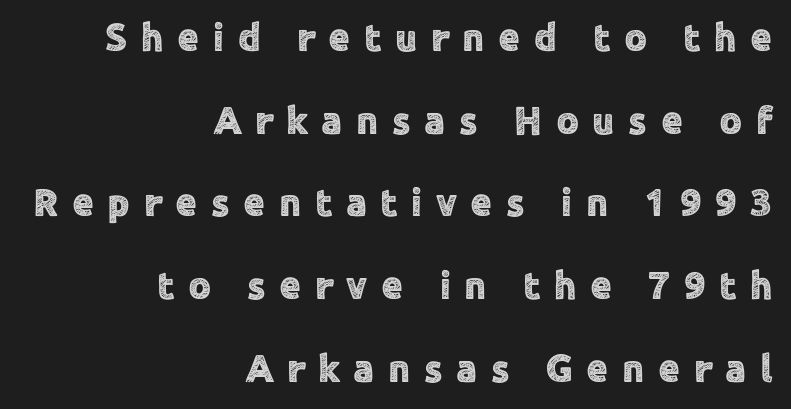
Every stem runs plumb, perpendicular to the baseline. Varying glyph widths throughout — classic text-font behaviour. The setting favours the right margin, as signatures and pull-quotes sometimes do. In terms of letterform style, serifs are entirely absent. Clear beneath every line of the passage. Glyph-to-glyph distance is far greater than everyday printed text.
